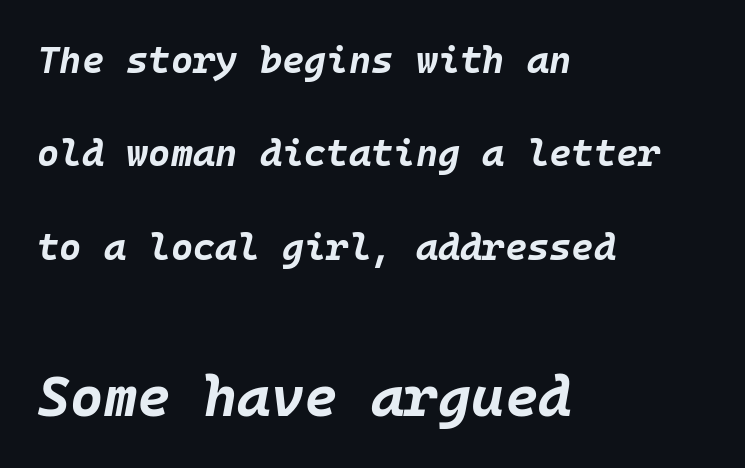
Q: Is the text bold? A: Yes.
Q: Is the text italic (slanted)? A: Yes, it leans right by about 10 degrees.
Q: Is the text underlined? A: No.
Q: How is the paragraph aligned? A: Left-aligned.
Q: Is the spacing between letters normal or unusually wide? A: Normal.
Q: Is the spacing between lines tight, normal or loose? A: Loose.
Q: Which block of text is set in a larger size, the first (top) or the second (bottom)? A: The second (bottom) one.
Q: Width (condensed, normal, or wide)? A: Normal.
Q: Stroke contrast? A: Low.
Q: x-height? A: Large.
Q: Monospaced? A: Yes.
